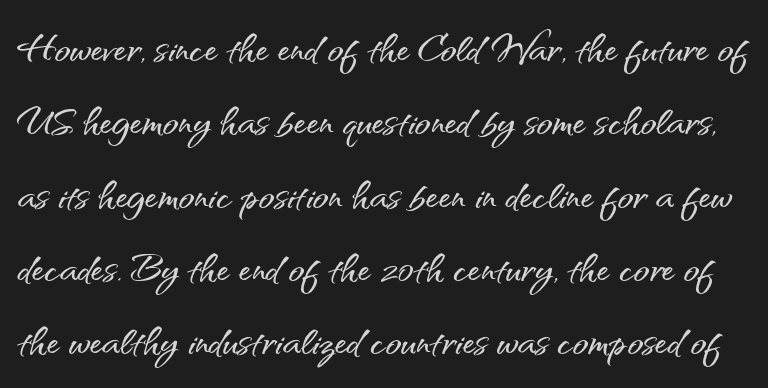
The image shows 52 px sans-serif type; set normal line spacing (1.41x), normal letter spacing, not underlined; medium stroke contrast and a small x-height.
